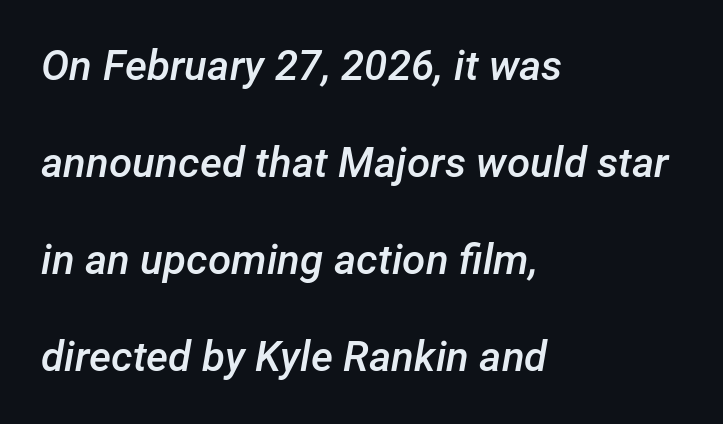
{"italic": "yes", "lean": "right", "slant_degrees": 12, "bold": "semi", "weight": "semibold", "width": "normal", "stroke_contrast": "low", "x_height": "medium", "monospaced": "no", "underline": "no", "align": "left", "line_spacing": "loose", "line_spacing_ratio": 2.31, "letter_spacing": "normal", "letter_spacing_em": 0.0, "glyph_px": 42}
